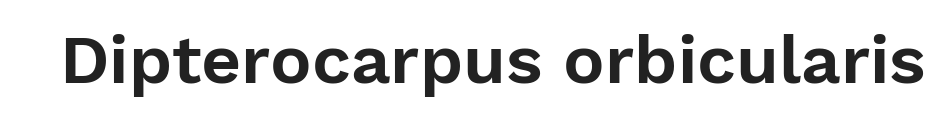
The image shows 69 px sans-serif type, upright; set normal letter spacing, not underlined; low stroke contrast and a medium x-height.
